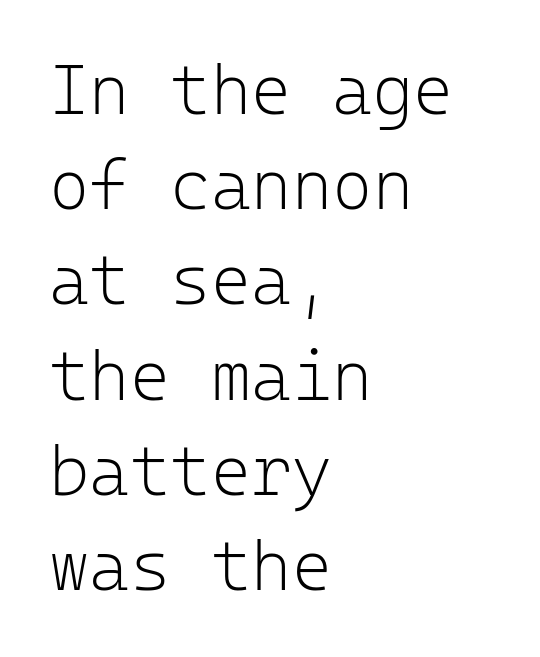
Q: Is the text bold? A: No.
Q: Is the text italic (slanted)? A: No, it is upright.
Q: Is the typeface a serif or a sans-serif typeface? A: Sans-serif.
Q: Is the text underlined? A: No.
Q: How is the paragraph aligned? A: Left-aligned.
Q: Is the spacing between letters normal or unusually wide? A: Normal.
Q: Is the spacing between lines tight, normal or loose? A: Normal.
Q: Width (condensed, normal, or wide)? A: Normal.
Q: Stroke contrast? A: Low.
Q: x-height? A: Medium.
Q: Monospaced? A: Yes.
